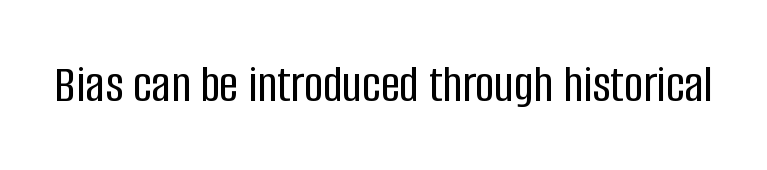
The image shows 53 px condensed sans-serif type, upright; set normal letter spacing, not underlined; low stroke contrast and a large x-height.
